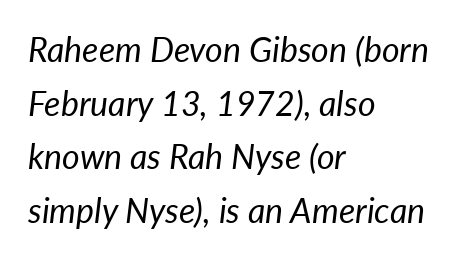
The image shows 34 px regular-weight type, italic (leaning right); set left-aligned, normal line spacing (1.58x), normal letter spacing, not underlined; low stroke contrast and a medium x-height.
